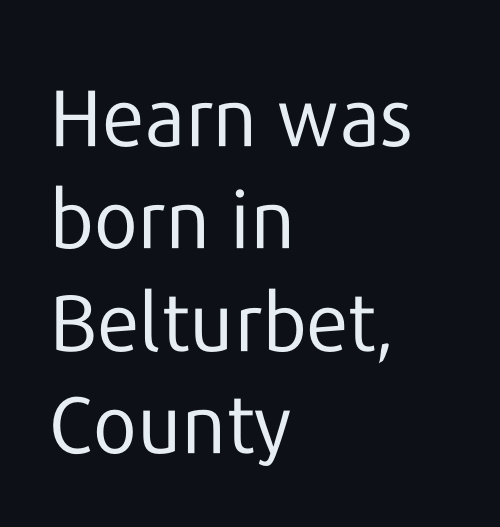
Q: Is the text bold? A: No.
Q: Is the text italic (slanted)? A: No, it is upright.
Q: Is the typeface a serif or a sans-serif typeface? A: Sans-serif.
Q: Is the text underlined? A: No.
Q: How is the paragraph aligned? A: Left-aligned.
Q: Is the spacing between letters normal or unusually wide? A: Normal.
Q: Is the spacing between lines tight, normal or loose? A: Normal.
Q: Width (condensed, normal, or wide)? A: Normal.
Q: Stroke contrast? A: Low.
Q: x-height? A: Medium.
Q: Monospaced? A: No.
